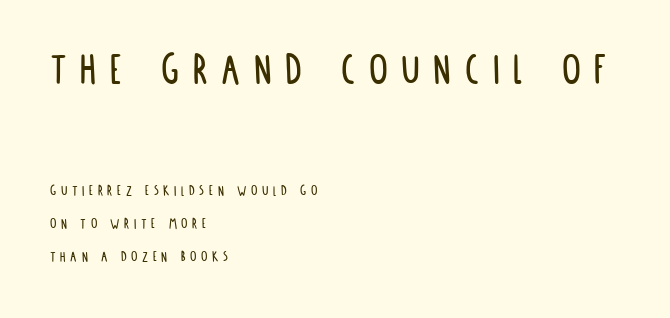
Alignment: flush left. Type without underlining. This is sans-serif lettering, the kind often seen on screens and signage. The passage shown has open, widely tracked lettering throughout. Characters remain perfectly vertical along every line.
